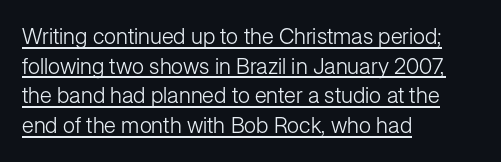
{"italic": "no", "bold": "no", "underline": "yes", "align": "left", "line_spacing": "normal", "line_spacing_ratio": 1.35, "letter_spacing": "normal", "letter_spacing_em": 0.0, "glyph_px": 22}
